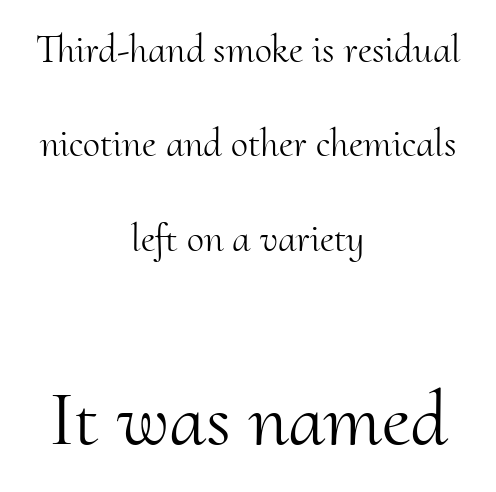
The image shows 78 px light serif type, upright; set centered, loose line spacing (2.42x), normal letter spacing, not underlined; the second (bottom) block is 2.0x larger; medium stroke contrast and a small x-height.
